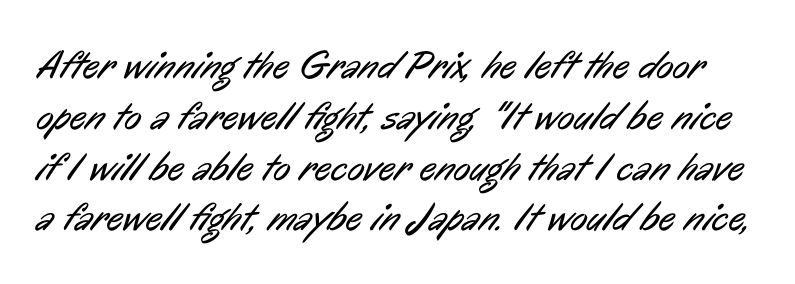
Is this a fixed-width face? No — the glyphs have proportional, varying widths. Regarding serifs, this sample does without them. Each stroke keeps to a modest, everyday thickness or less. The face used here is rendered with its standard letterfit. These lines sit exactly where default settings would place them.
